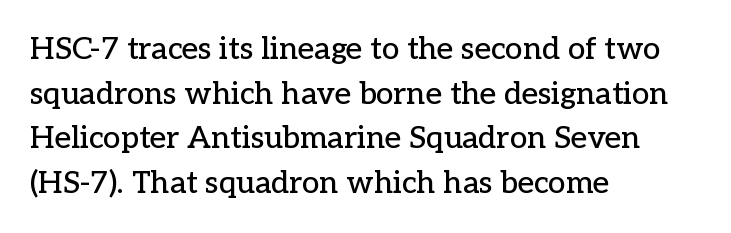
The image shows 31 px serif type, upright; set left-aligned, normal line spacing (1.44x), normal letter spacing, not underlined; low stroke contrast and a medium x-height.
